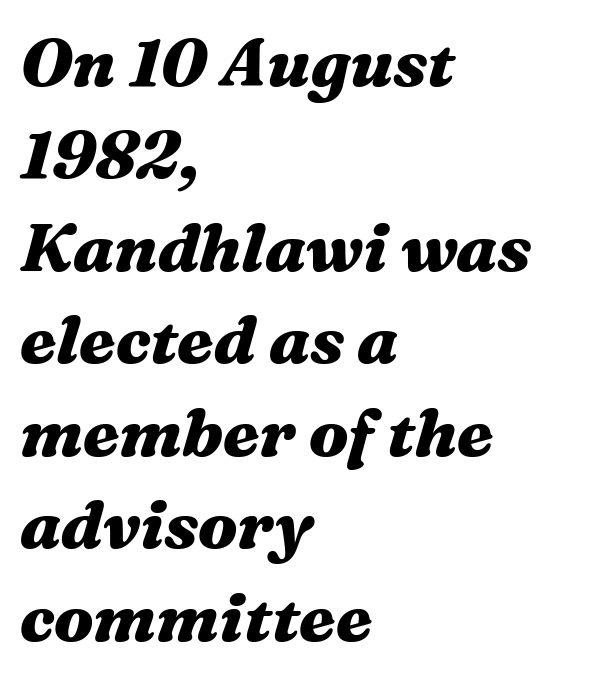
The image shows 67 px heavy, wide type, italic (leaning right); set left-aligned, normal line spacing (1.38x), normal letter spacing, not underlined; medium stroke contrast and a medium x-height.
